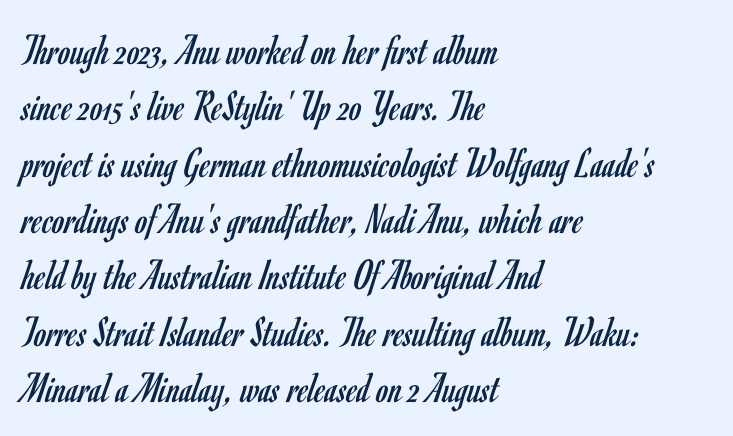
Q: Is the text bold? A: No.
Q: Is the text italic (slanted)? A: Yes.
Q: Is the typeface a serif or a sans-serif typeface? A: Sans-serif.
Q: Is the text underlined? A: No.
Q: How is the paragraph aligned? A: Left-aligned.
Q: Is the spacing between letters normal or unusually wide? A: Normal.
Q: Is the spacing between lines tight, normal or loose? A: Normal.
Q: Width (condensed, normal, or wide)? A: Condensed.
Q: Stroke contrast? A: Low.
Q: x-height? A: Small.
Q: Monospaced? A: No.
